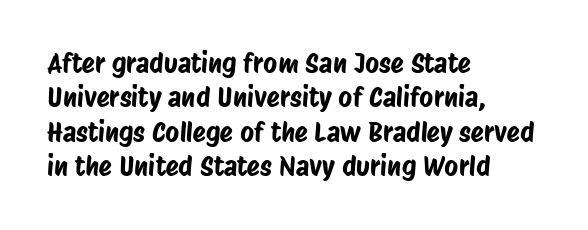
Any mark beneath the type? The region is blank. Horizontal bands of white between lines are of average thickness. The line texture is even and compact thanks to regular tracking. Every row of glyphs begins at an identical x-position on the left.
